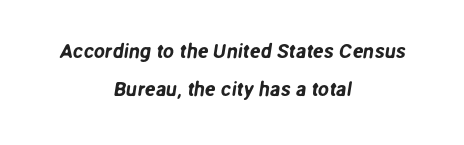
Q: Is the text underlined? A: No.
Q: How is the paragraph aligned? A: Centered.
Q: Is the spacing between letters normal or unusually wide? A: Normal.
Q: Is the spacing between lines tight, normal or loose? A: Loose.
